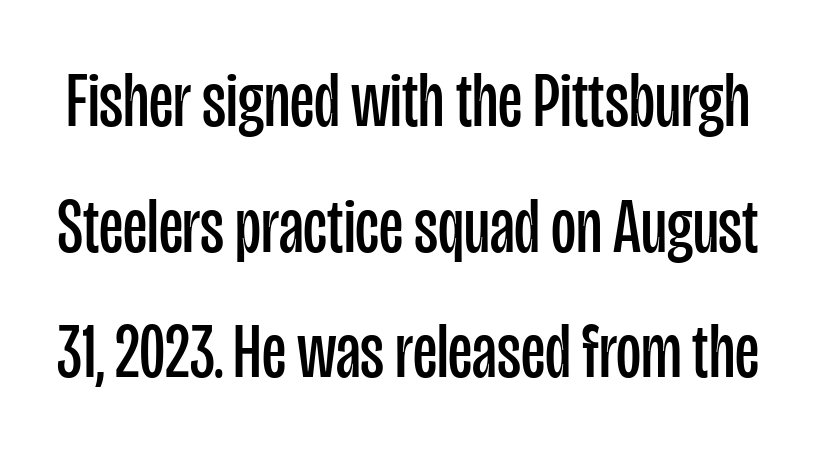
Serifs: no, the terminals of the letterforms are clean. Nobody touched the tracking dial on this one. Successive baselines arrive at the customary interval. The strokes are not fattened; the text isn't bold.
